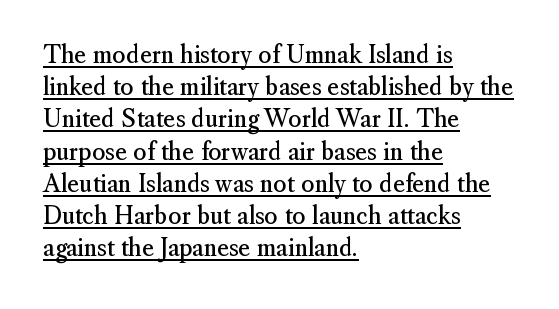
The image shows 23 px text type, upright; set left-aligned, normal line spacing (1.4x), normal letter spacing, underlined.
